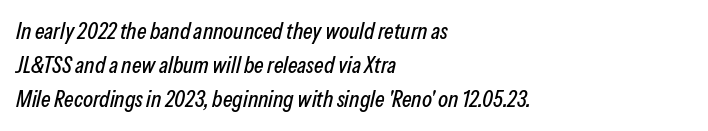
The image shows 23 px text type, italic (leaning right); set left-aligned, normal line spacing (1.48x), normal letter spacing, not underlined.
